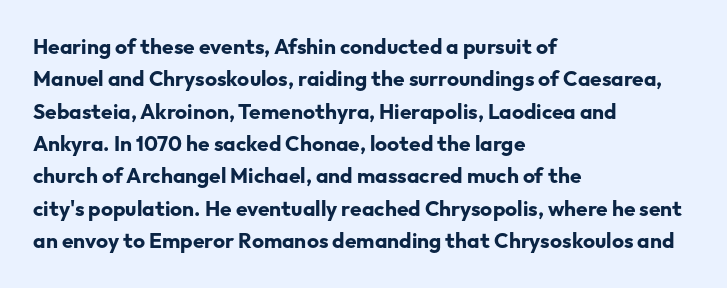
Unlike italic type, these characters show no tilt at all. Line starts are locked; line ends wander. Characters follow at the spacing the type designer built in. On the weight axis this lands at bold, roughly 700. The passage shown is not underscored anywhere.
